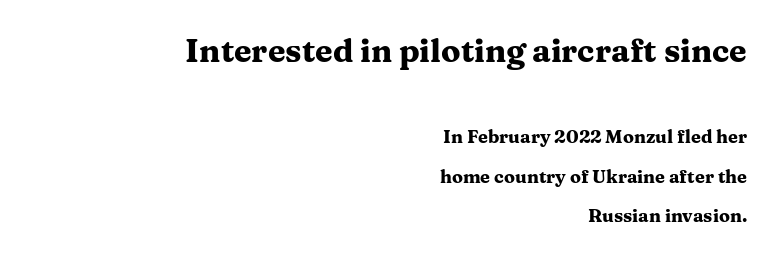
{"serif": "yes", "italic": "no", "bold": "yes", "weight": "heavy", "width": "wide", "stroke_contrast": "medium", "x_height": "medium", "monospaced": "no", "underline": "no", "align": "right", "line_spacing": "loose", "line_spacing_ratio": 2.18, "letter_spacing": "normal", "letter_spacing_em": 0.0, "larger_block": "first", "size_ratio": 1.78, "glyph_px": 32}
